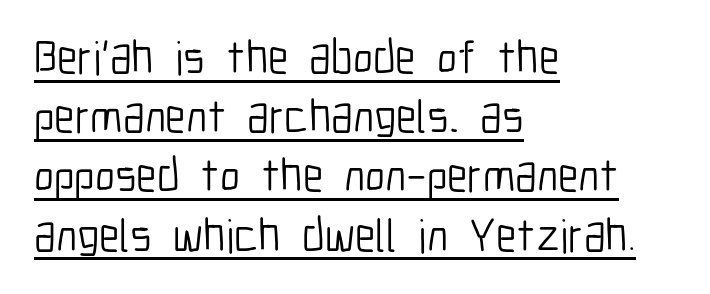
Q: Is the text bold? A: No.
Q: Is the text italic (slanted)? A: No, it is upright.
Q: Is the typeface a serif or a sans-serif typeface? A: Sans-serif.
Q: Is the text underlined? A: Yes.
Q: How is the paragraph aligned? A: Left-aligned.
Q: Is the spacing between letters normal or unusually wide? A: Normal.
Q: Is the spacing between lines tight, normal or loose? A: Normal.
Q: Width (condensed, normal, or wide)? A: Condensed.
Q: Stroke contrast? A: Low.
Q: x-height? A: Medium.
Q: Monospaced? A: No.
